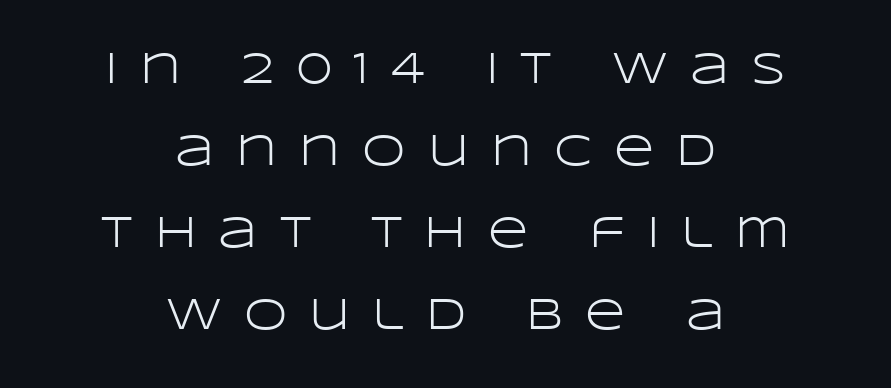
The typeface has the unassuming heft of standard copy or less. This rendering employs a face without finishing strokes, i.e., a sans-serif. A roman cut, with each character standing at attention. Underlining? Definitely not there.
